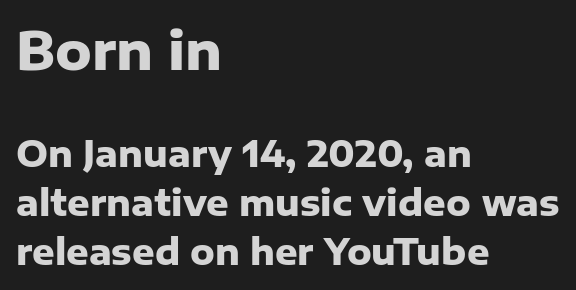
Unlike a traditional serif, this face leaves its strokes unadorned. Just letters on the line, the space beneath them empty. Every row of glyphs begins at an identical x-position on the left. The face used here is proportionally spaced, like ordinary book or web type. Typographic density is high because the face is bold. The lettering holds an erect, upright posture throughout.
